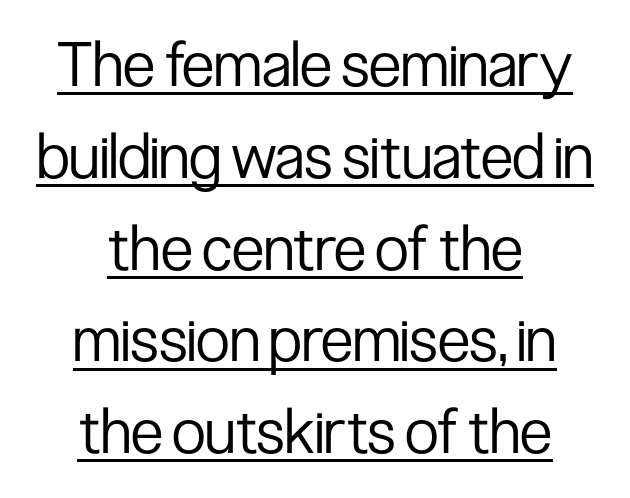
The passage shown has conventional tracking throughout. The block of text has a typical density, with ordinary space between rows. These lines are centered, leaving both edges ragged. This rendering employs a face without finishing strokes, i.e., a sans-serif. The letterforms sit at book weight or below.
